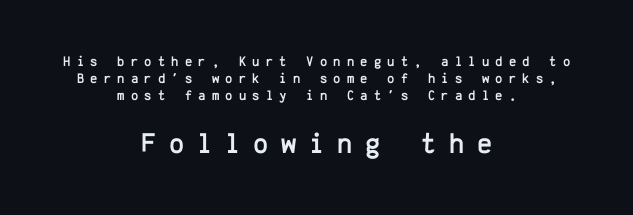
Q: Is the text italic (slanted)? A: No, it is upright.
Q: Is the typeface a serif or a sans-serif typeface? A: Sans-serif.
Q: Is the text underlined? A: No.
Q: How is the paragraph aligned? A: Centered.
Q: Is the spacing between letters normal or unusually wide? A: Unusually wide.
Q: Which block of text is set in a larger size, the first (top) or the second (bottom)? A: The second (bottom) one.
Q: Width (condensed, normal, or wide)? A: Normal.
Q: Stroke contrast? A: Low.
Q: x-height? A: Medium.
Q: Monospaced? A: Yes.
